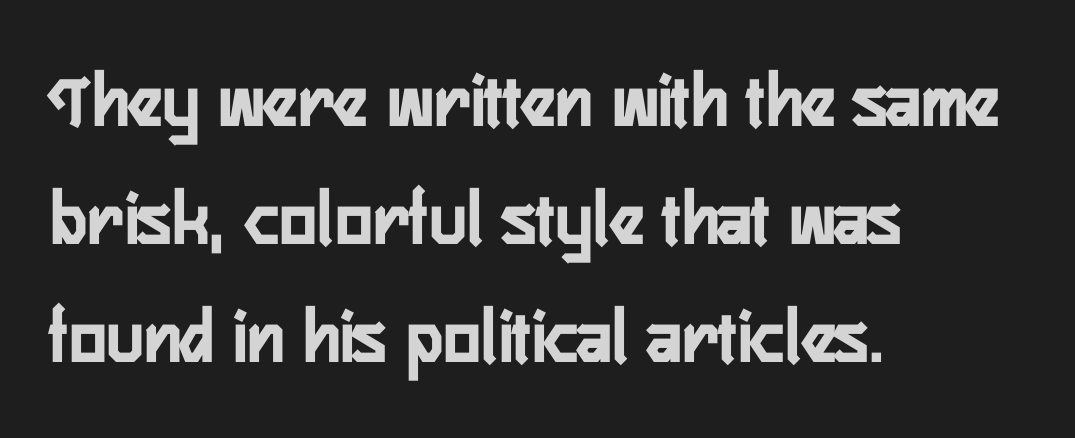
This rendering uses left alignment, leaving the right contour irregular. Ordinary non-slanted type is in use. If you measured baseline to baseline, you'd find a middling distance. The rendering keeps characters at their native spacing. The area under the type is left untouched.
